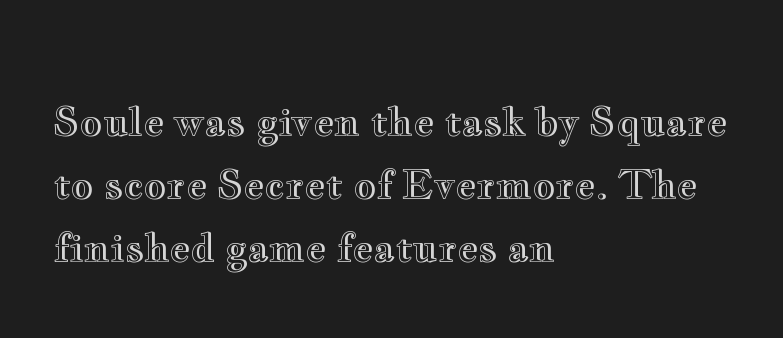
Q: Is the text italic (slanted)? A: No, it is upright.
Q: Is the text underlined? A: No.
Q: How is the paragraph aligned? A: Left-aligned.
Q: Is the spacing between letters normal or unusually wide? A: Normal.
Q: Is the spacing between lines tight, normal or loose? A: Normal.
Q: Width (condensed, normal, or wide)? A: Wide.
Q: x-height? A: Small.
Q: Monospaced? A: No.
